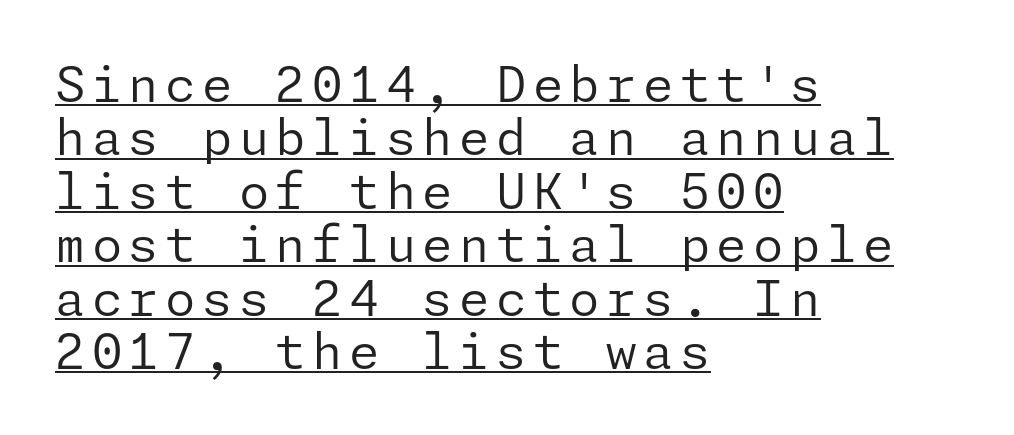
Q: Is the text bold? A: No.
Q: Is the text italic (slanted)? A: No, it is upright.
Q: Is the typeface a serif or a sans-serif typeface? A: Sans-serif.
Q: Is the text underlined? A: Yes.
Q: How is the paragraph aligned? A: Left-aligned.
Q: Is the spacing between lines tight, normal or loose? A: Tight.
Q: Width (condensed, normal, or wide)? A: Normal.
Q: Stroke contrast? A: Low.
Q: x-height? A: Medium.
